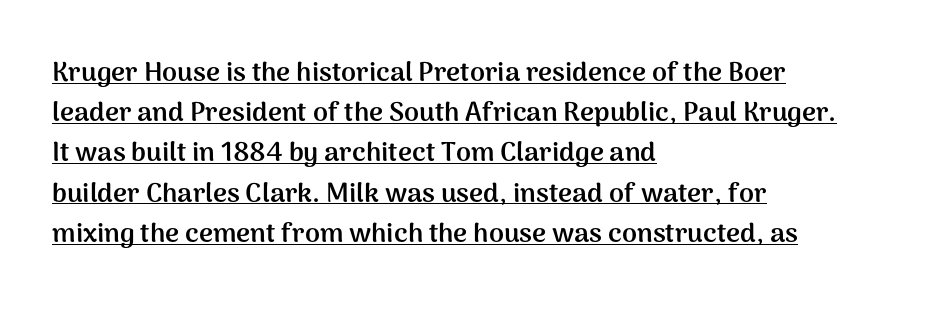
{"italic": "no", "bold": "yes", "underline": "yes", "align": "left", "line_spacing": "normal", "line_spacing_ratio": 1.49, "letter_spacing": "normal", "letter_spacing_em": 0.0, "glyph_px": 27}
